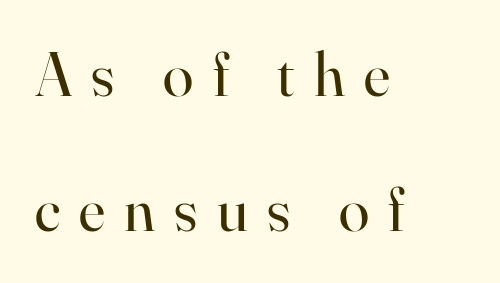
If you drew a ruler down the left edge, every line would touch it. Nope, not italic — everything's standing straight. This sample uses expanded letter spacing, leaving extra air between glyphs. Regarding leading, the lines here are spaced well apart.
